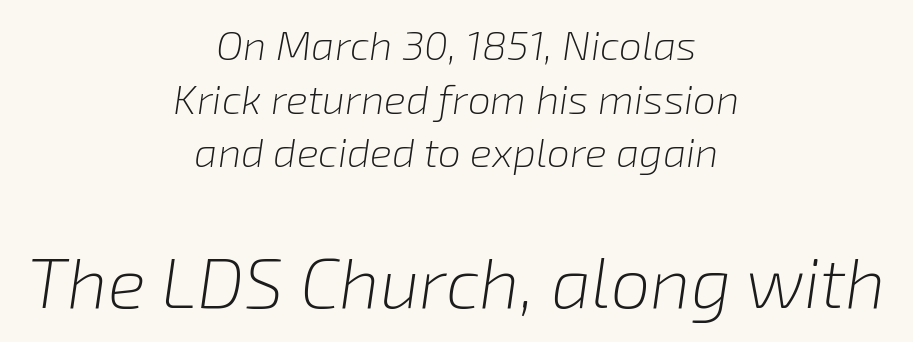
The strokes carry an ordinary text weight at most. Reading down the block, each line starts at a different indent, mirrored at its end. No word sits above an underline. Looking at the ascenders, they clearly lean. The face used here is proportionally spaced, like ordinary book or web type. Vertical spacing — default.
